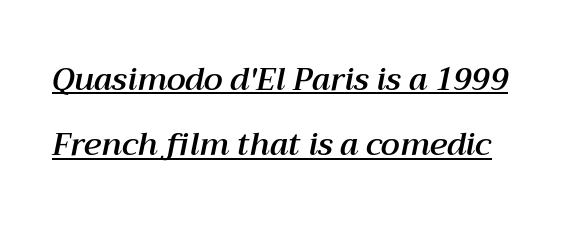
The image shows 31 px text type, italic (leaning right); set loose line spacing (2.11x), normal letter spacing, underlined; medium stroke contrast and a medium x-height.
